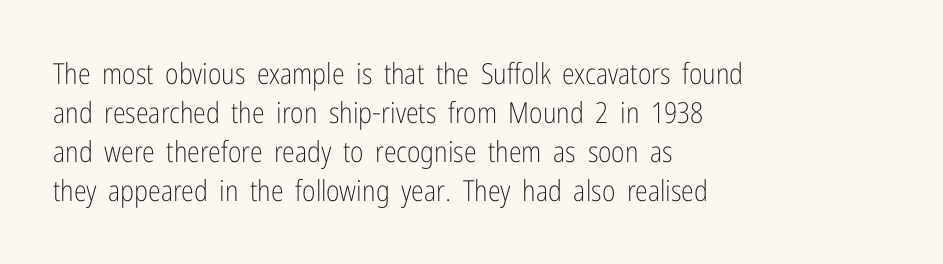
The image shows 29 px light, condensed sans-serif type, upright; set left-aligned, normal line spacing (1.35x), normal letter spacing, not underlined; low stroke contrast and a medium x-height.
